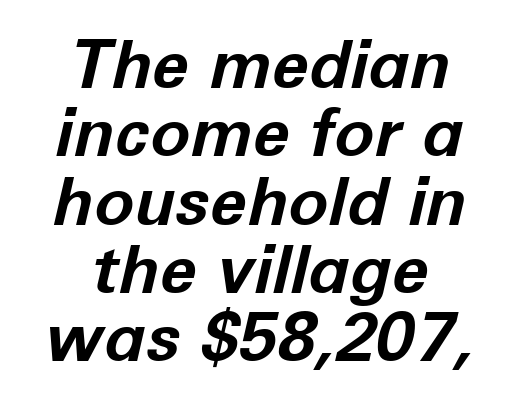
{"italic": "yes", "lean": "right", "slant_degrees": 12, "bold": "yes", "weight": "bold", "width": "normal", "stroke_contrast": "low", "x_height": "medium", "monospaced": "no", "underline": "no", "line_spacing": "tight", "line_spacing_ratio": 1.02, "letter_spacing": "normal", "letter_spacing_em": 0.0, "glyph_px": 67}
